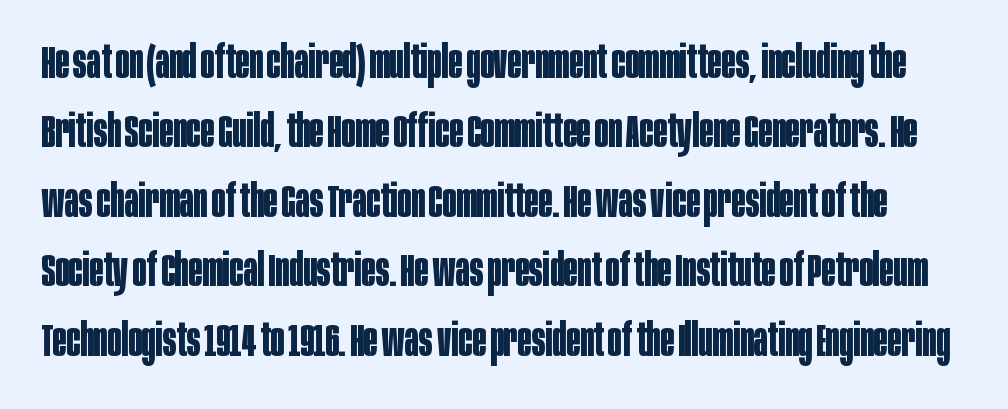
Grotesque or geometric, the face here clearly has no serifs. The lines sit at an ordinary, default distance from one another. Do the letters lean? They stand straight. Glyph-to-glyph distance matches everyday printed text. Every letter is thick-stroked: bold, no question. The strip under each line holds only bare page.
